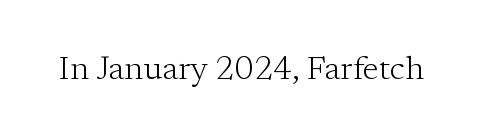
Between one letter and the next there's only the usual sliver of space. Rendered with straight, roman letterforms. The designer went with a serif here, giving each stem small feet. Quick note: underline off. Stroke thickness stays within the range of a standard reading face or lighter.
